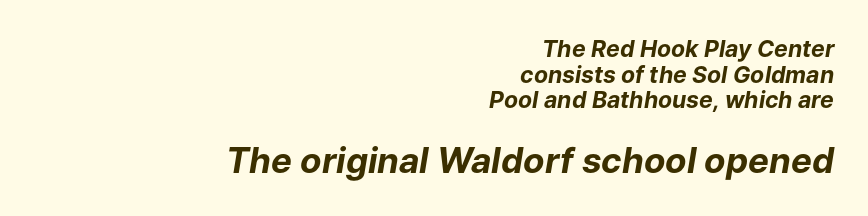
The letters are bold, with thick, heavy strokes. The passage shown leans; its letterforms are oblique. Compared with typical paragraphs, the rows here are closer together. No extra tracking has been applied to these lines. Do the characters align in a grid? No, the font is proportional. Honestly, there is no underline to notice here at all.
